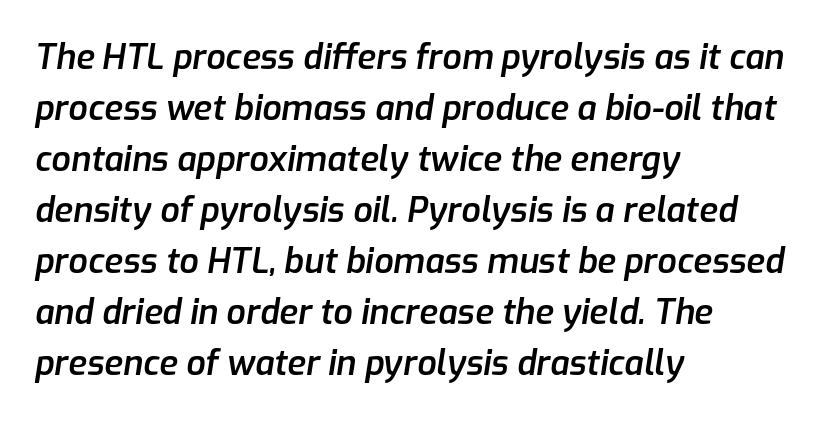
The image shows 34 px semibold type, italic (leaning right); set left-aligned, normal line spacing (1.5x), normal letter spacing, not underlined; low stroke contrast and a medium x-height.
